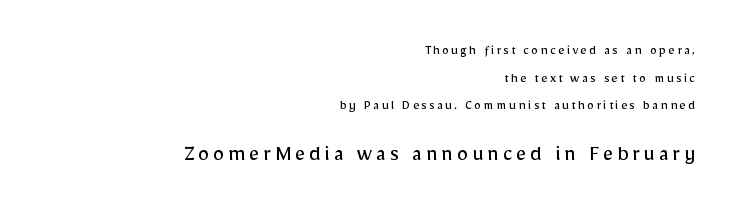
Q: Is the text bold? A: No.
Q: Is the text italic (slanted)? A: No, it is upright.
Q: Is the text underlined? A: No.
Q: How is the paragraph aligned? A: Right-aligned.
Q: Is the spacing between lines tight, normal or loose? A: Loose.
Q: Which block of text is set in a larger size, the first (top) or the second (bottom)? A: The second (bottom) one.
